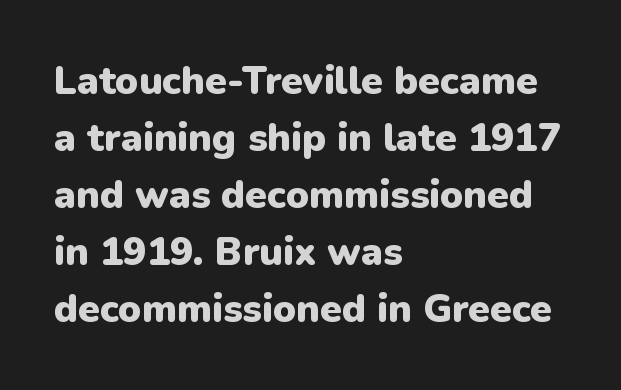
{"serif": "no", "italic": "no", "bold": "yes", "weight": "heavy", "width": "normal", "stroke_contrast": "low", "x_height": "medium", "monospaced": "no", "underline": "no", "align": "left", "line_spacing": "normal", "line_spacing_ratio": 1.46, "letter_spacing": "normal", "letter_spacing_em": 0.0, "glyph_px": 39}
